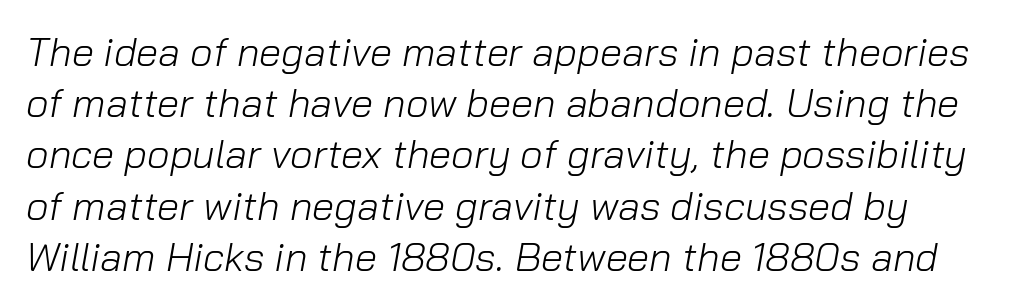
Is this a heavy cut? Hardly; it is regular or lighter. Compared with typical body copy, the letter spacing here is the same. Evenly set lines give the paragraph a standard silhouette. Here the designer chose a conventional face with non-uniform glyph widths.
